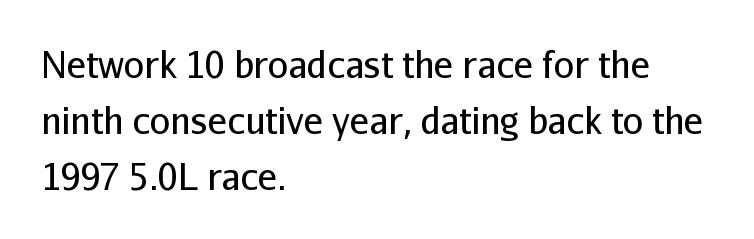
Q: Is the text bold? A: No.
Q: Is the text italic (slanted)? A: No, it is upright.
Q: Is the typeface a serif or a sans-serif typeface? A: Sans-serif.
Q: Is the text underlined? A: No.
Q: How is the paragraph aligned? A: Left-aligned.
Q: Is the spacing between letters normal or unusually wide? A: Normal.
Q: Is the spacing between lines tight, normal or loose? A: Normal.
Q: Width (condensed, normal, or wide)? A: Normal.
Q: Stroke contrast? A: Low.
Q: x-height? A: Medium.
Q: Monospaced? A: No.
